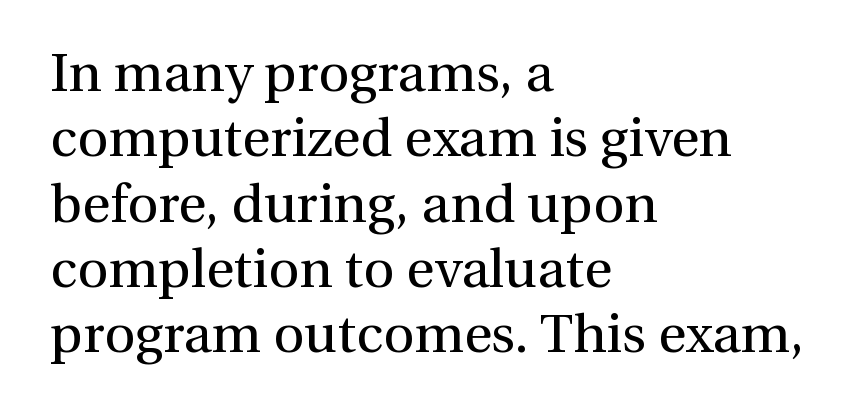
The image shows 54 px regular-weight serif type, upright; set left-aligned, line spacing 1.21x, normal letter spacing, not underlined; medium stroke contrast and a medium x-height.
